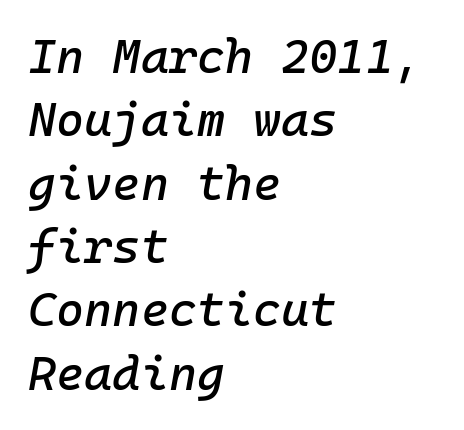
{"italic": "yes", "lean": "right", "slant_degrees": 10, "width": "normal", "stroke_contrast": "low", "x_height": "medium", "monospaced": "yes", "underline": "no", "align": "left", "line_spacing": "normal", "line_spacing_ratio": 1.32, "letter_spacing": "normal", "letter_spacing_em": 0.0, "glyph_px": 48}
